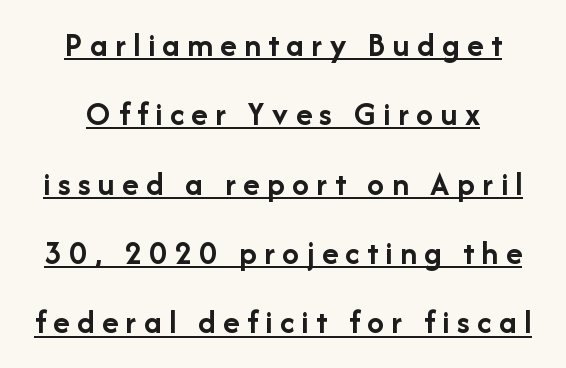
Q: Is the text bold? A: Yes.
Q: Is the text italic (slanted)? A: No, it is upright.
Q: Is the typeface a serif or a sans-serif typeface? A: Sans-serif.
Q: Is the text underlined? A: Yes.
Q: How is the paragraph aligned? A: Centered.
Q: Is the spacing between letters normal or unusually wide? A: Unusually wide.
Q: Is the spacing between lines tight, normal or loose? A: Loose.
Q: Width (condensed, normal, or wide)? A: Normal.
Q: Stroke contrast? A: Low.
Q: x-height? A: Medium.
Q: Monospaced? A: No.
